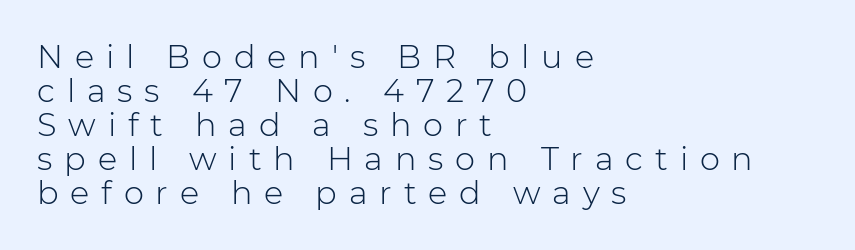
The image shows 32 px light sans-serif type, upright; set left-aligned, tight line spacing (1.06x), unusually wide letter spacing (+0.37 em), not underlined; low stroke contrast and a medium x-height.
